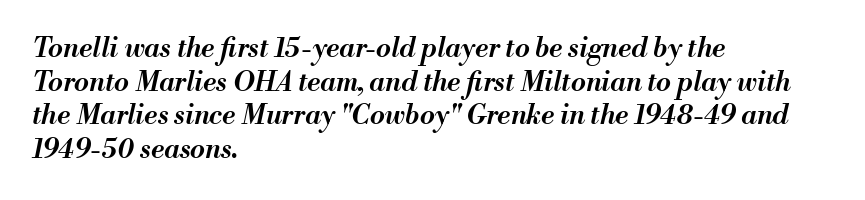
Q: Is the text bold? A: Semi-bold.
Q: Is the text italic (slanted)? A: Yes, it leans right by about 13 degrees.
Q: Is the text underlined? A: No.
Q: How is the paragraph aligned? A: Left-aligned.
Q: Is the spacing between letters normal or unusually wide? A: Normal.
Q: Is the spacing between lines tight, normal or loose? A: Normal.
